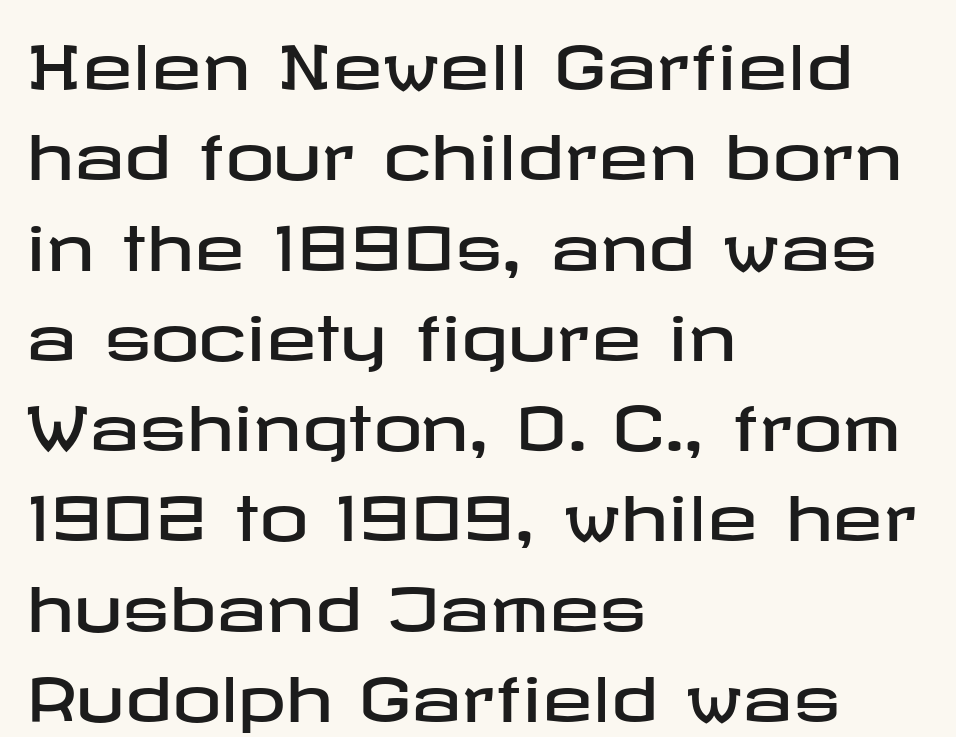
{"serif": "no", "italic": "no", "width": "wide", "stroke_contrast": "low", "x_height": "medium", "underline": "no", "align": "left", "line_spacing": "normal", "line_spacing_ratio": 1.48, "letter_spacing": "normal", "letter_spacing_em": 0.0, "glyph_px": 61}
